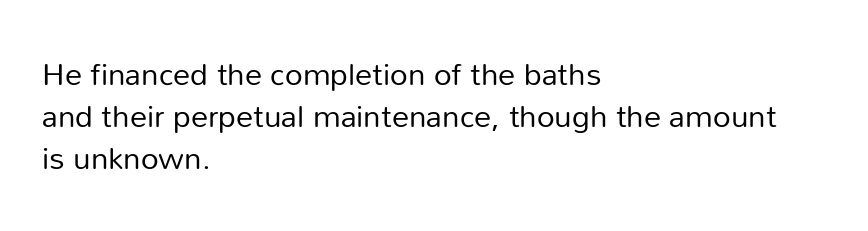
Q: Is the text bold? A: No.
Q: Is the text italic (slanted)? A: No, it is upright.
Q: Is the typeface a serif or a sans-serif typeface? A: Sans-serif.
Q: Is the text underlined? A: No.
Q: How is the paragraph aligned? A: Left-aligned.
Q: Is the spacing between letters normal or unusually wide? A: Normal.
Q: Is the spacing between lines tight, normal or loose? A: Normal.
Q: Width (condensed, normal, or wide)? A: Normal.
Q: Stroke contrast? A: Low.
Q: x-height? A: Medium.
Q: Monospaced? A: No.
